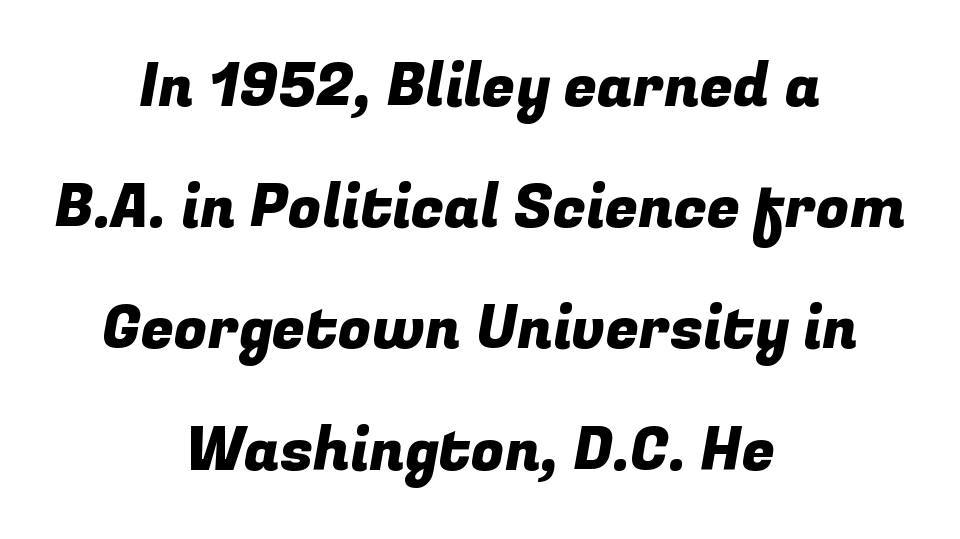
You can tell from the bare stems that sans-serif type was used. Honestly, there is no underline to notice here at all. Each line is balanced around a shared central axis. The line texture is even and compact thanks to regular tracking.
